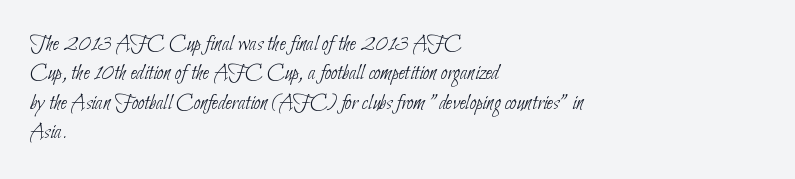
In terms of leading, this rendering sits right in the middle. The baseline area is clear. Tracking here is standard; glyphs follow each other at the usual distance. Weight class: somewhere from thin through regular. The paragraph shown leans on its left margin.
